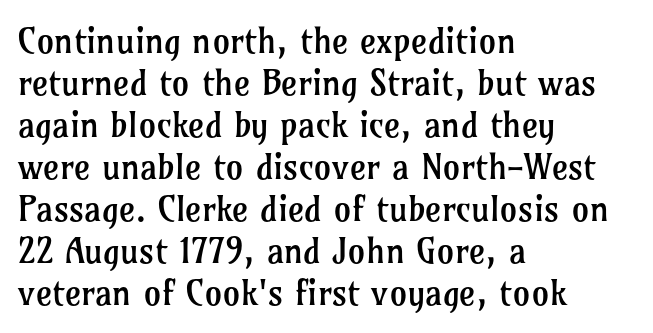
Q: Is the text bold? A: No.
Q: Is the text italic (slanted)? A: No, it is upright.
Q: Is the typeface a serif or a sans-serif typeface? A: Serif.
Q: Is the text underlined? A: No.
Q: How is the paragraph aligned? A: Left-aligned.
Q: Is the spacing between letters normal or unusually wide? A: Normal.
Q: Width (condensed, normal, or wide)? A: Normal.
Q: Stroke contrast? A: Low.
Q: x-height? A: Medium.
Q: Monospaced? A: No.
